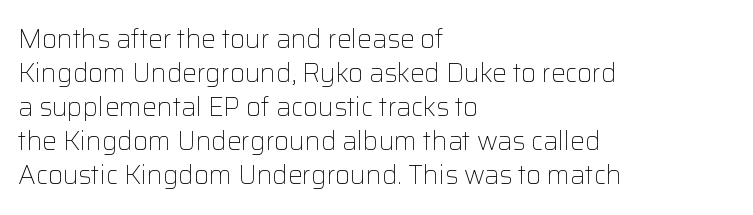
The image shows 26 px text type, upright; set left-aligned, normal line spacing (1.31x), normal letter spacing, not underlined.
